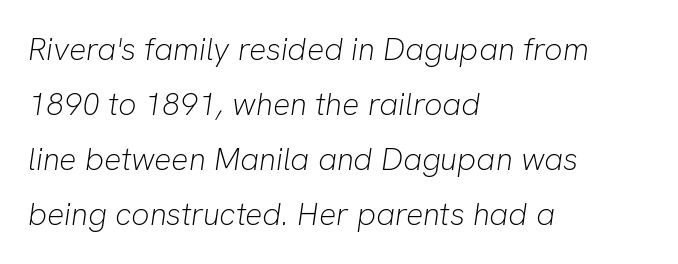
Left-aligned paragraph, ragged on the right. In terms of posture, this sample is oblique. Weight: regular or lighter. The line texture is even and compact thanks to regular tracking. Varying glyph widths throughout — classic text-font behaviour. The words here are not underlined.
